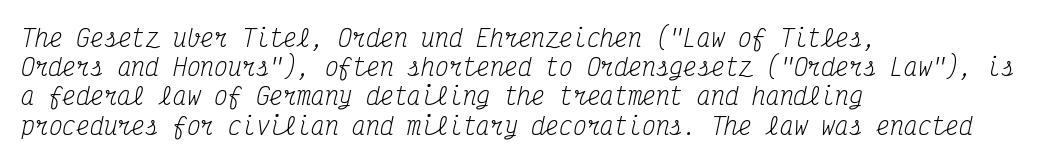
Q: Is the text bold? A: No.
Q: Is the text italic (slanted)? A: Yes, it leans right by about 12 degrees.
Q: Is the text underlined? A: No.
Q: How is the paragraph aligned? A: Left-aligned.
Q: Is the spacing between letters normal or unusually wide? A: Normal.
Q: Is the spacing between lines tight, normal or loose? A: Normal.
